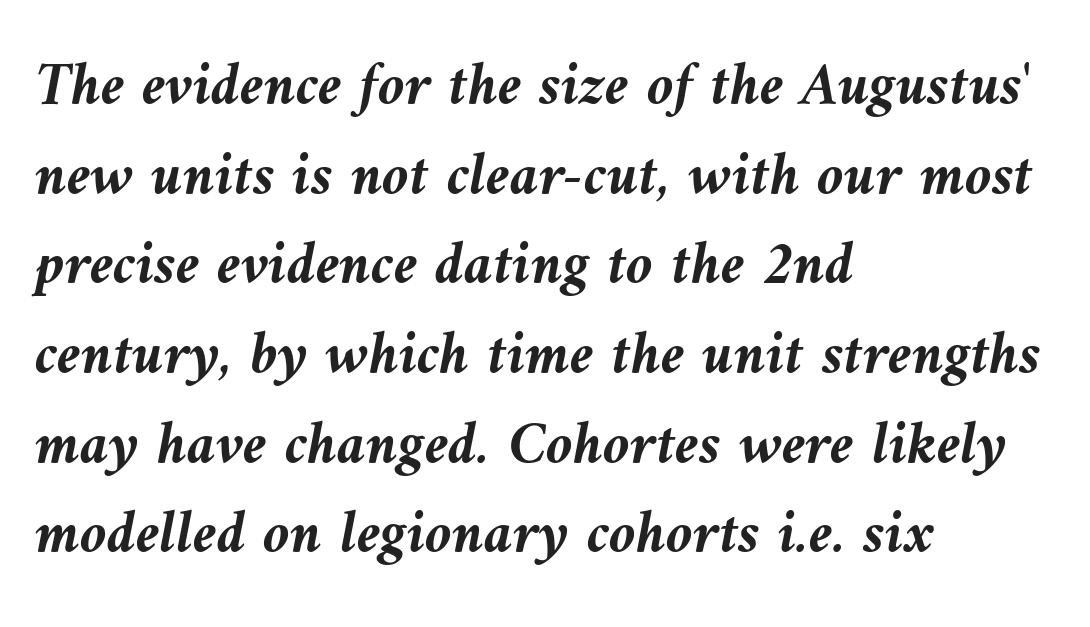
{"italic": "yes", "lean": "left", "slant_degrees": 10, "bold": "yes", "weight": "semibold", "width": "normal", "stroke_contrast": "medium", "x_height": "medium", "monospaced": "no", "underline": "no", "align": "left", "line_spacing": "normal", "line_spacing_ratio": 1.47, "letter_spacing": "normal", "letter_spacing_em": 0.0, "glyph_px": 61}
